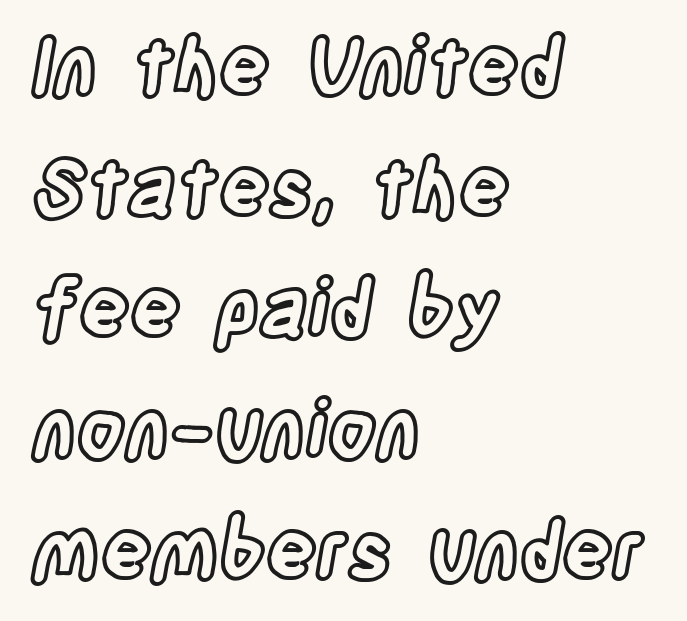
{"width": "condensed", "x_height": "large", "monospaced": "no", "underline": "no", "align": "left", "line_spacing": "normal", "line_spacing_ratio": 1.55, "letter_spacing": "normal", "letter_spacing_em": 0.0, "glyph_px": 78}
